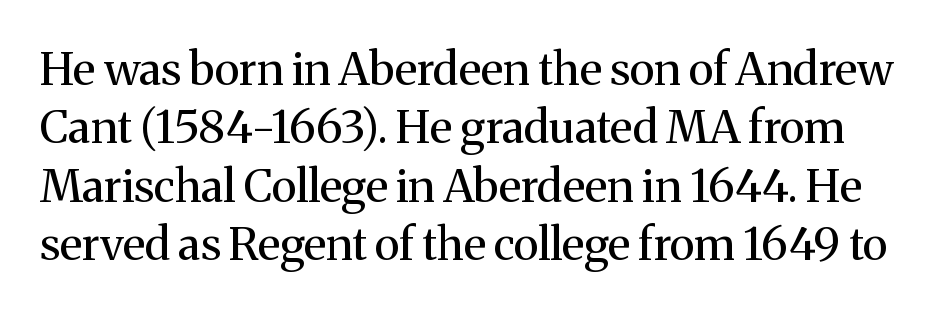
{"serif": "yes", "italic": "no", "bold": "no", "weight": "regular", "width": "normal", "stroke_contrast": "medium", "x_height": "medium", "monospaced": "no", "underline": "no", "line_spacing": "normal", "line_spacing_ratio": 1.3, "letter_spacing": "normal", "letter_spacing_em": 0.0, "glyph_px": 45}
